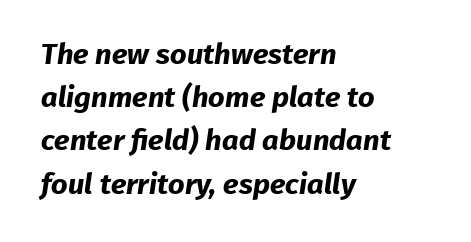
Q: Is the text bold? A: Yes.
Q: Is the typeface a serif or a sans-serif typeface? A: Sans-serif.
Q: Is the text underlined? A: No.
Q: How is the paragraph aligned? A: Left-aligned.
Q: Is the spacing between letters normal or unusually wide? A: Normal.
Q: Is the spacing between lines tight, normal or loose? A: Normal.
Q: Width (condensed, normal, or wide)? A: Normal.
Q: Stroke contrast? A: Low.
Q: x-height? A: Medium.
Q: Monospaced? A: No.
